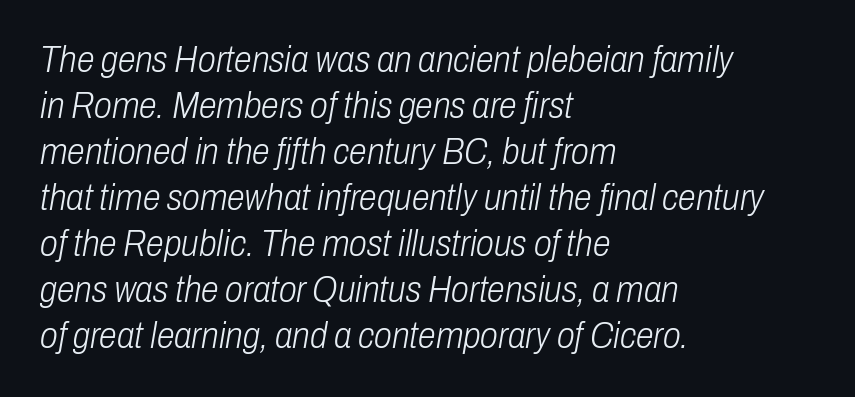
The image shows 36 px light, condensed type, italic (leaning right); set left-aligned, normal line spacing (1.28x), normal letter spacing, not underlined; low stroke contrast and a medium x-height.
